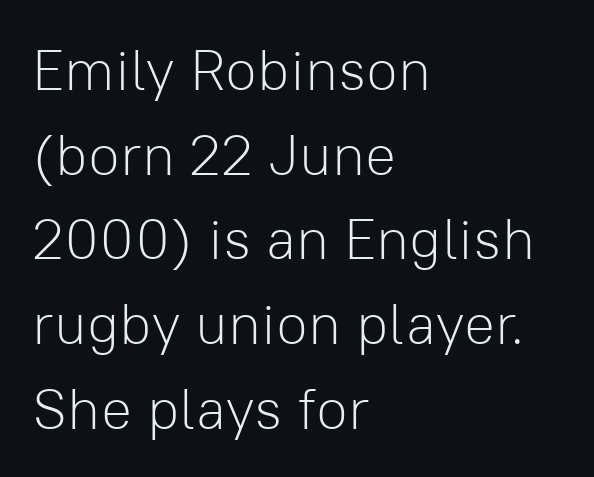
These lines stack with their left ends in a neat column. The line texture is even and compact thanks to regular tracking. You can tell from the bare stems that sans-serif type was used. The vertical gap from one line to the next is medium.
